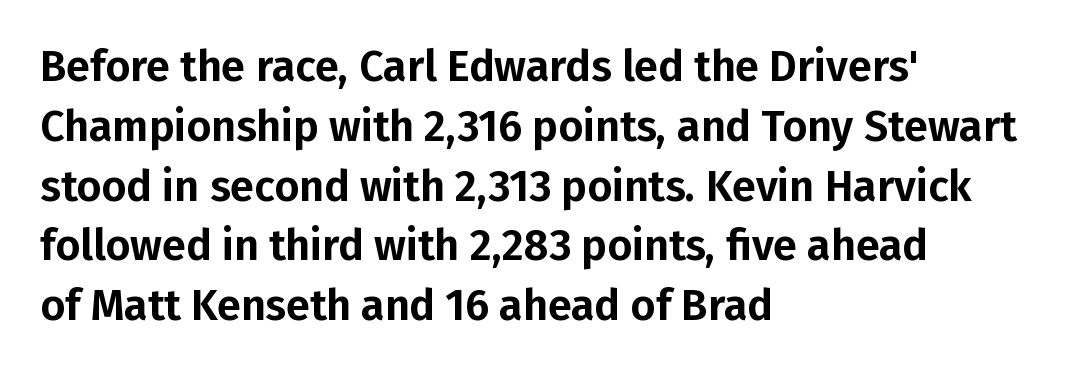
The face used here is rendered with its standard letterfit. The lines are quadded left. This block has exactly the height ordinary leading produces. Check the space under the baseline: it is left empty. A typesetter would mark this as roman, not italic.
